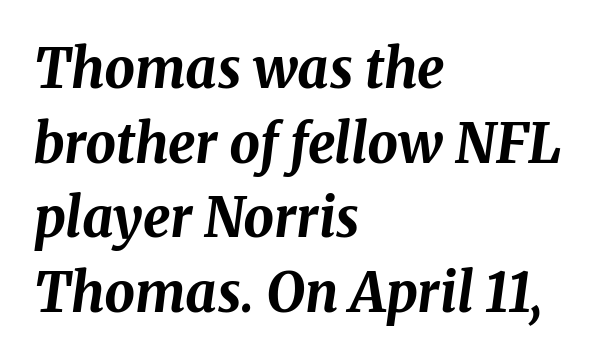
The image shows 54 px bold type, italic (leaning right); set left-aligned, normal line spacing (1.38x), normal letter spacing, not underlined; medium stroke contrast and a medium x-height.
